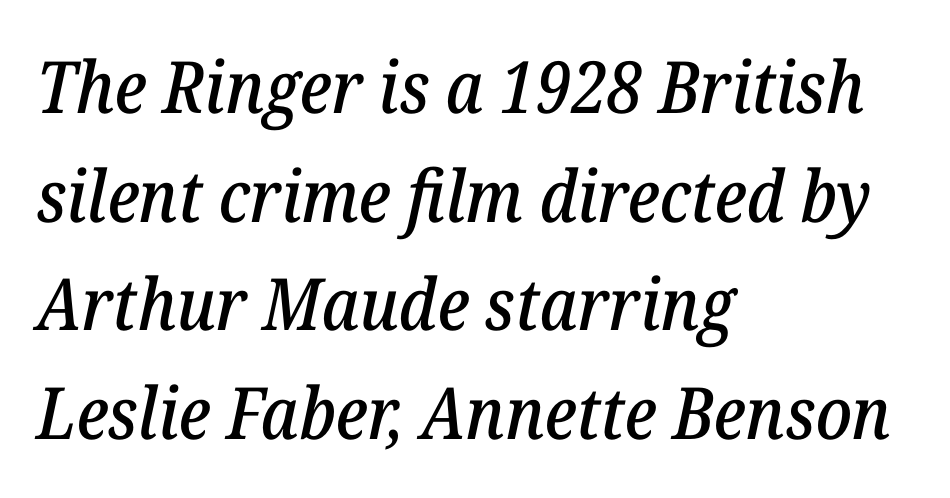
Q: Is the text italic (slanted)? A: Yes, it leans right by about 12 degrees.
Q: Is the typeface a serif or a sans-serif typeface? A: Serif.
Q: Is the text underlined? A: No.
Q: How is the paragraph aligned? A: Left-aligned.
Q: Is the spacing between letters normal or unusually wide? A: Normal.
Q: Is the spacing between lines tight, normal or loose? A: Normal.
Q: Width (condensed, normal, or wide)? A: Normal.
Q: Stroke contrast? A: Low.
Q: x-height? A: Medium.
Q: Monospaced? A: No.
